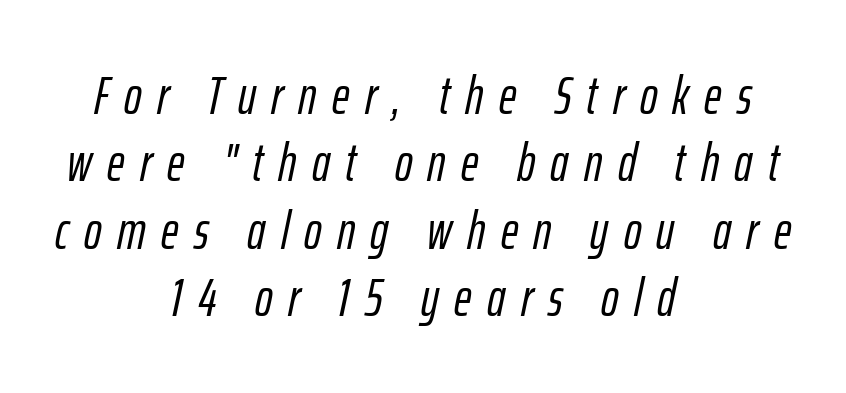
{"italic": "yes", "lean": "right", "slant_degrees": 12, "width": "condensed", "stroke_contrast": "low", "x_height": "medium", "monospaced": "no", "underline": "no", "align": "center", "line_spacing": "normal", "line_spacing_ratio": 1.27, "letter_spacing": "wide", "letter_spacing_em": 0.29, "glyph_px": 53}
